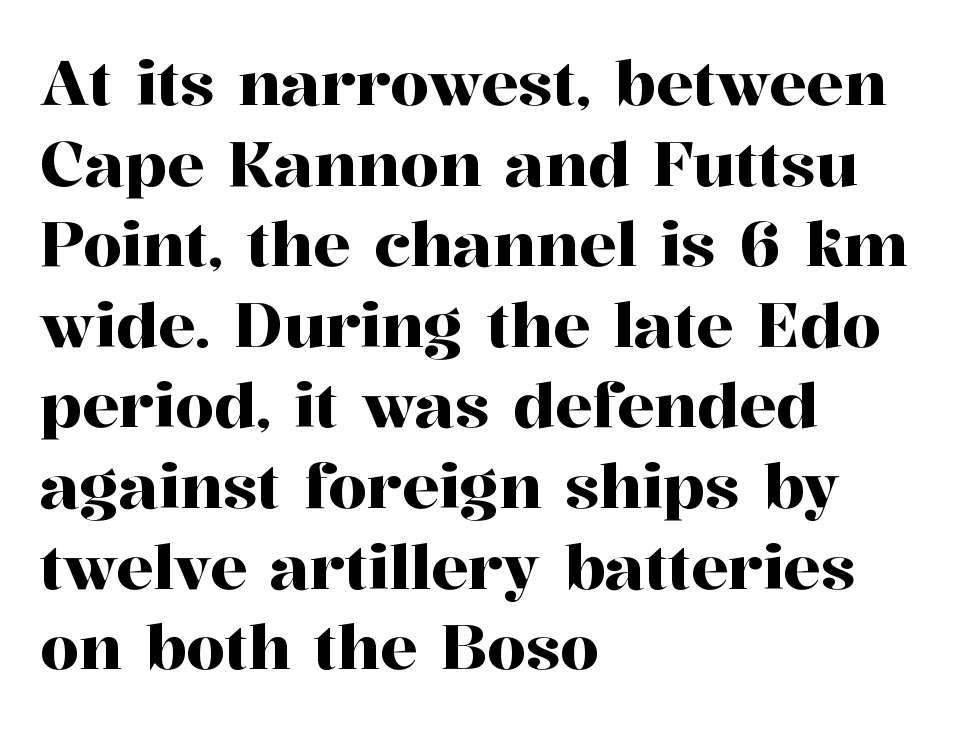
The compositor pushed each line to the left boundary. Each letter keeps its own natural width here, so spacing adapts to shape. Is this a sans? No — the strokes have serifs. The space directly below the letters is spotless. Tall strokes in this sample are plumb rather than angled. This sample keeps an unexceptional amount of space between lines.
